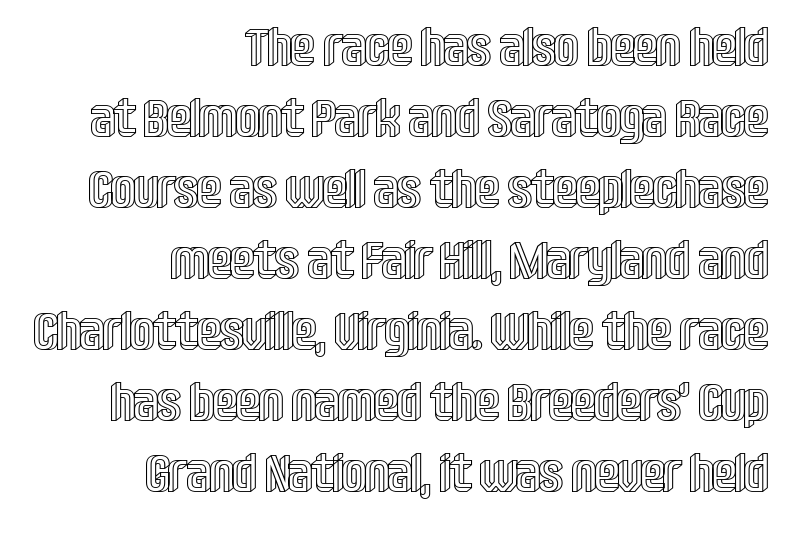
Note the varied advance widths — an 'i' is clearly narrower than an 'm'. The gaps between neighbouring characters are ordinary and unremarkable. Characters remain perfectly vertical along every line. Anything drawn beneath the words? Only blank space. Line spacing here is normal.
